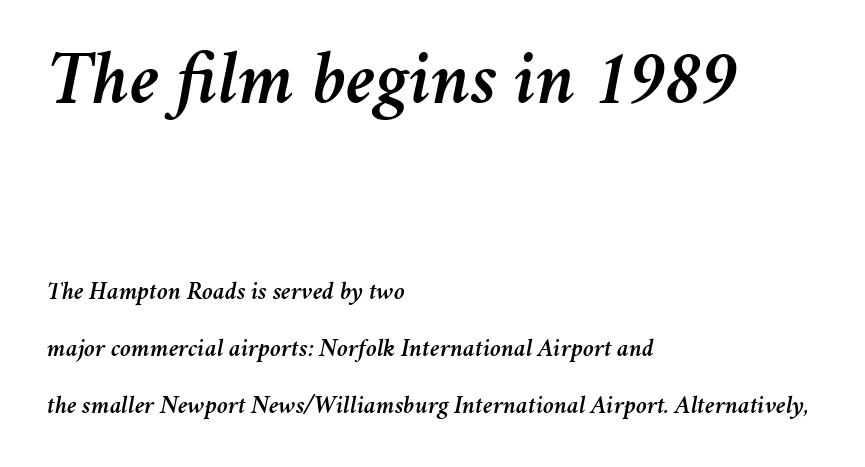
The image shows 76 px text type, italic (leaning right); set left-aligned, loose line spacing (2.27x), normal letter spacing, not underlined; the first (top) block is 3.04x larger; medium stroke contrast and a medium x-height.
